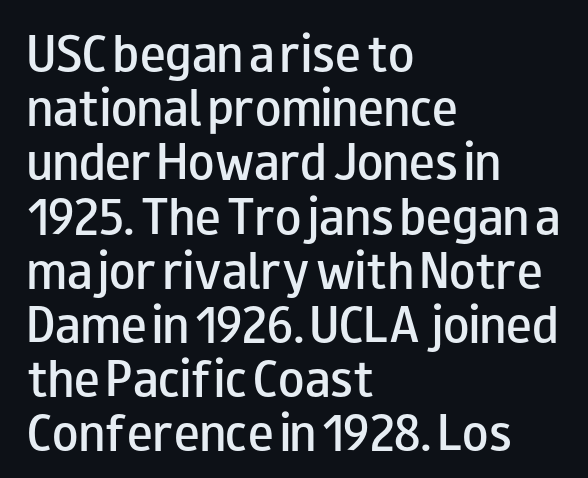
{"serif": "no", "italic": "no", "bold": "semi", "weight": "semibold", "width": "wide", "stroke_contrast": "low", "x_height": "small", "monospaced": "no", "underline": "no", "align": "left", "line_spacing": "normal", "line_spacing_ratio": 1.26, "letter_spacing": "normal", "letter_spacing_em": 0.0, "glyph_px": 43}
